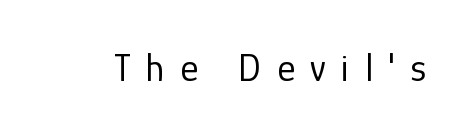
Underlining? Definitely not there. Someone cranked the tracking dial way up on this one. Vertical strokes here are truly vertical. These lines are rendered in a variable-pitch font. The passage shown is typeset with a sans-serif family.
